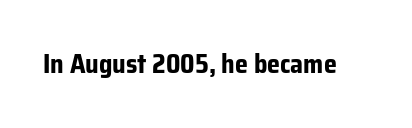
The image shows 26 px bold type, upright; set normal letter spacing, not underlined.
